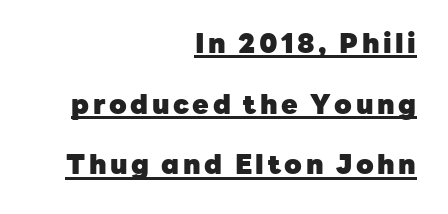
Q: Is the text bold? A: Yes.
Q: Is the text italic (slanted)? A: No, it is upright.
Q: Is the text underlined? A: Yes.
Q: How is the paragraph aligned? A: Right-aligned.
Q: Is the spacing between lines tight, normal or loose? A: Loose.
